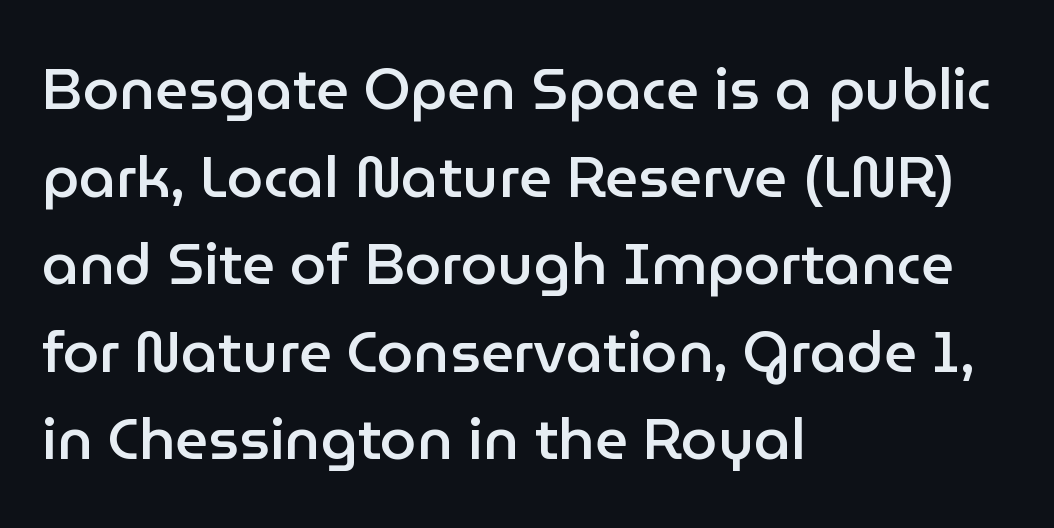
Q: Is the text bold? A: Semi-bold.
Q: Is the text italic (slanted)? A: No, it is upright.
Q: Is the typeface a serif or a sans-serif typeface? A: Sans-serif.
Q: Is the text underlined? A: No.
Q: How is the paragraph aligned? A: Left-aligned.
Q: Is the spacing between letters normal or unusually wide? A: Normal.
Q: Is the spacing between lines tight, normal or loose? A: Normal.
Q: Width (condensed, normal, or wide)? A: Normal.
Q: Stroke contrast? A: Low.
Q: x-height? A: Medium.
Q: Monospaced? A: No.
